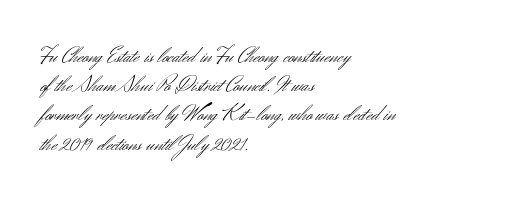
{"bold": "no", "underline": "no", "align": "left", "line_spacing": "normal", "line_spacing_ratio": 1.27, "letter_spacing": "normal", "letter_spacing_em": 0.0, "glyph_px": 23}
